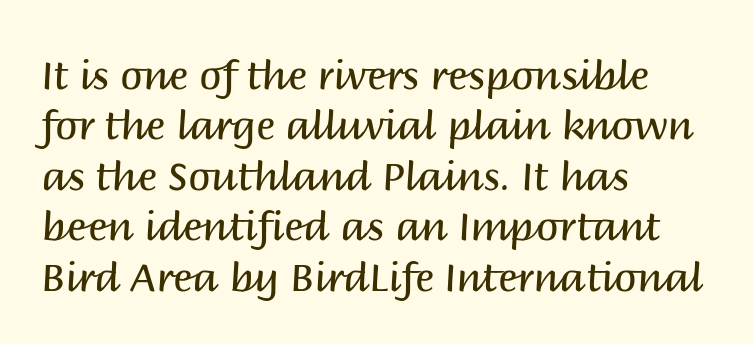
Q: Is the text bold? A: No.
Q: Is the text italic (slanted)? A: Yes.
Q: Is the typeface a serif or a sans-serif typeface? A: Sans-serif.
Q: Is the text underlined? A: No.
Q: How is the paragraph aligned? A: Left-aligned.
Q: Is the spacing between letters normal or unusually wide? A: Normal.
Q: Is the spacing between lines tight, normal or loose? A: Normal.
Q: Width (condensed, normal, or wide)? A: Normal.
Q: Stroke contrast? A: Medium.
Q: x-height? A: Large.
Q: Monospaced? A: No.
